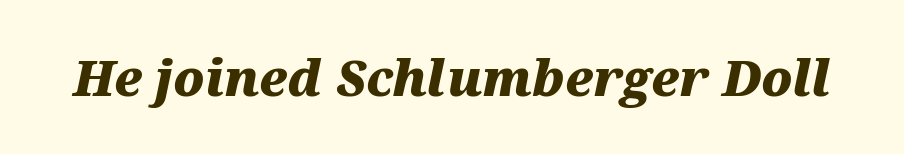
{"italic": "yes", "lean": "right", "slant_degrees": 12, "bold": "yes", "weight": "heavy", "width": "wide", "stroke_contrast": "medium", "x_height": "medium", "monospaced": "no", "underline": "no", "letter_spacing": "normal", "letter_spacing_em": 0.0, "glyph_px": 49}
